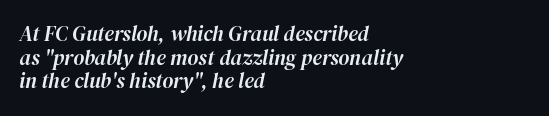
{"italic": "yes", "lean": "right", "slant_degrees": 12, "underline": "no", "align": "left", "line_spacing": "tight", "line_spacing_ratio": 1.13, "letter_spacing": "normal", "letter_spacing_em": 0.0, "glyph_px": 21}
